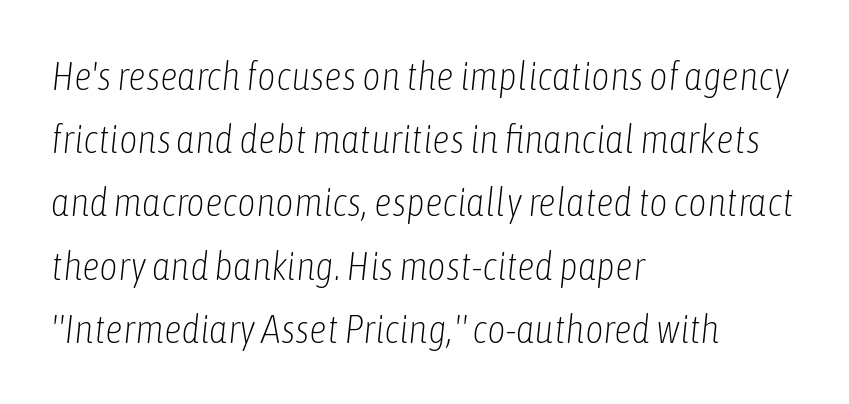
The image shows 40 px light, condensed type, italic (leaning right); set left-aligned, normal line spacing (1.58x), normal letter spacing, not underlined; low stroke contrast and a medium x-height.
